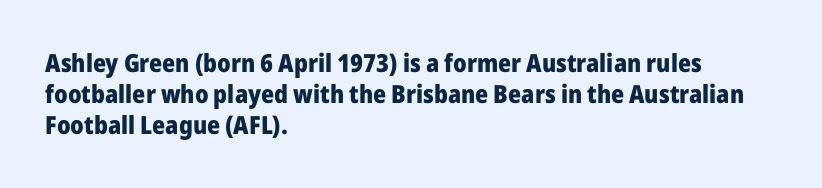
{"italic": "no", "bold": "yes", "underline": "no", "align": "left", "line_spacing": "normal", "line_spacing_ratio": 1.25, "letter_spacing": "normal", "letter_spacing_em": 0.0, "glyph_px": 25}
